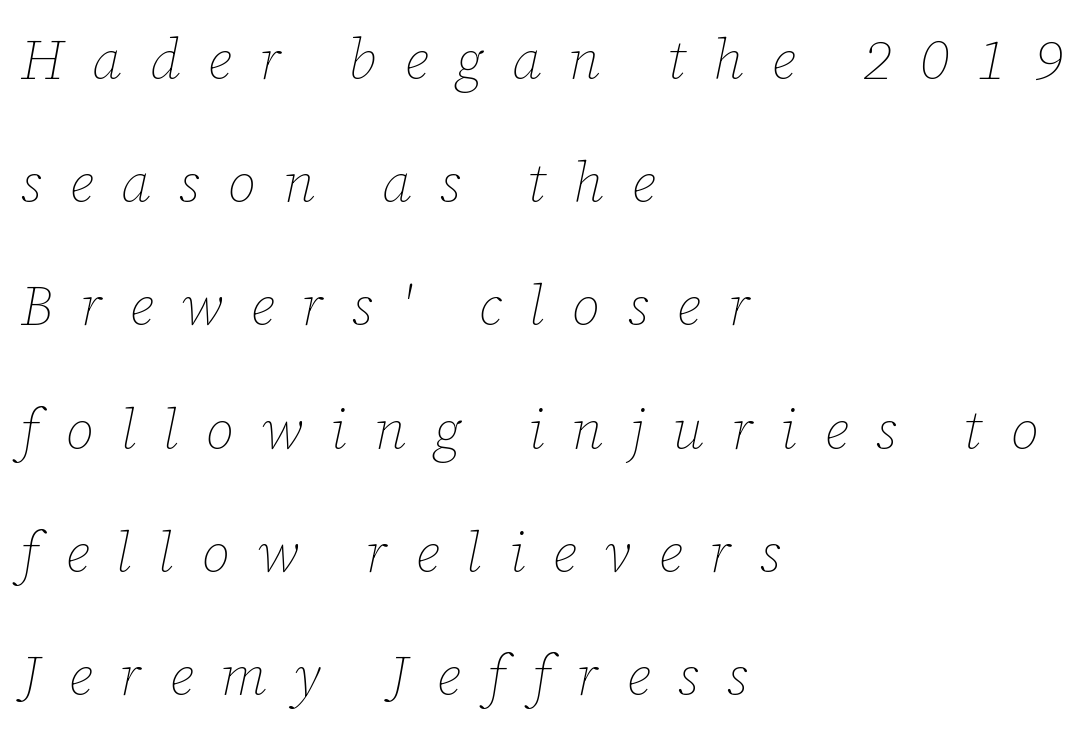
Q: Is the text bold? A: No.
Q: Is the text italic (slanted)? A: Yes, it leans right by about 12 degrees.
Q: Is the text underlined? A: No.
Q: How is the paragraph aligned? A: Left-aligned.
Q: Is the spacing between letters normal or unusually wide? A: Unusually wide.
Q: Is the spacing between lines tight, normal or loose? A: Loose.
Q: Width (condensed, normal, or wide)? A: Normal.
Q: Stroke contrast? A: Low.
Q: x-height? A: Medium.
Q: Monospaced? A: No.
